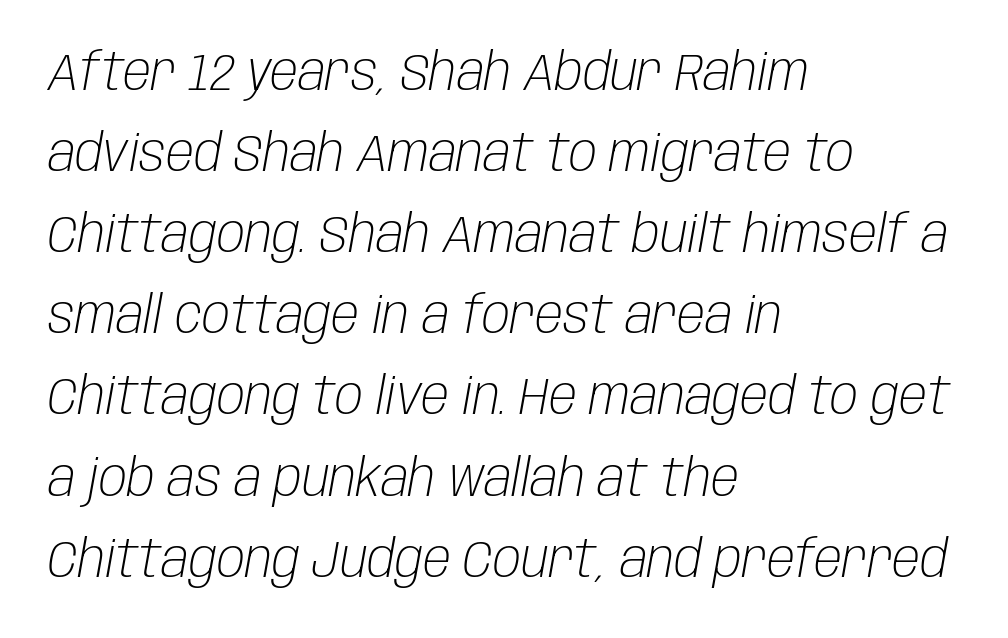
Glance below the letters and you will spot only blank space. Think of a printed novel: that variable character pitch is what you see here. The vertical gap from one line to the next is medium. Observe the ordinary spacing: letters are neighbours, not strangers. Is the block centered? No — it sits flush against the left margin.
